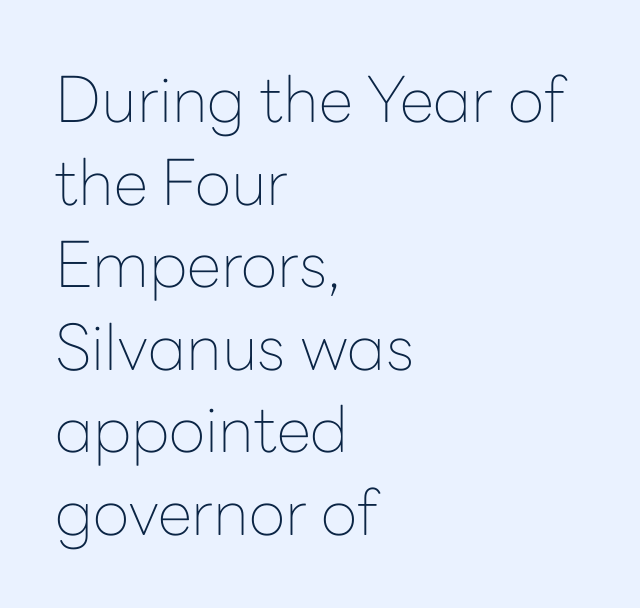
This is sans-serif lettering, the kind often seen on screens and signage. Quick note: interline space is typical. Stems here are at most as thick as an everyday book face. Compared with a centered layout, this one pins lines to the left instead. You could not count columns in this text — the font is proportionally spaced. Honestly, there is no underline to notice here at all.
